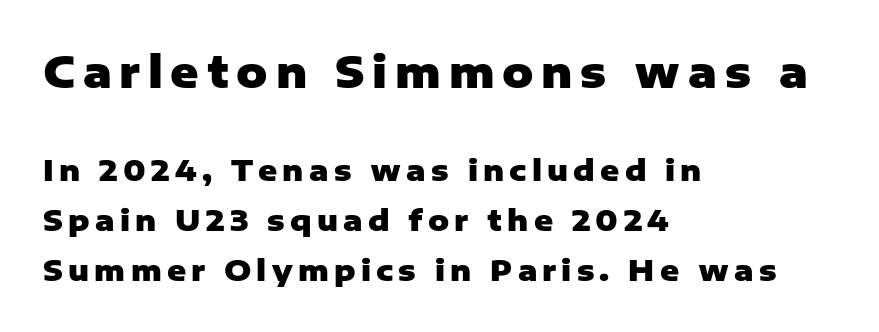
The image shows 43 px heavy sans-serif type, upright; set left-aligned, line spacing 1.72x, not underlined; the first (top) block is 1.48x larger; low stroke contrast and a medium x-height.
